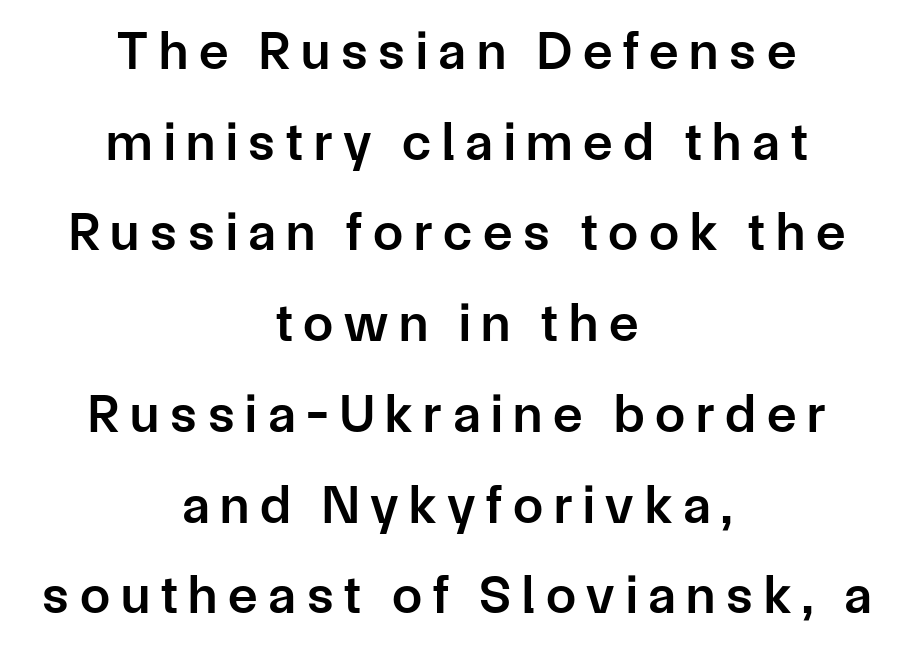
{"serif": "no", "italic": "no", "bold": "semi", "weight": "semibold", "width": "normal", "stroke_contrast": "low", "x_height": "medium", "monospaced": "no", "underline": "no", "align": "center", "line_spacing": "normal", "line_spacing_ratio": 1.68, "letter_spacing": "wide", "letter_spacing_em": 0.2, "glyph_px": 54}
